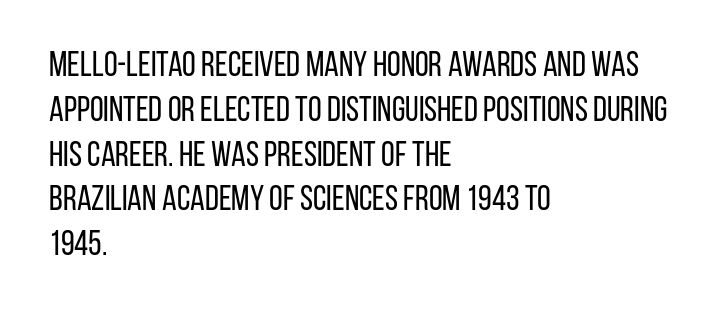
{"serif": "no", "italic": "no", "bold": "no", "weight": "regular", "width": "condensed", "stroke_contrast": "low", "x_height": "large", "monospaced": "no", "underline": "no", "align": "left", "line_spacing": "normal", "line_spacing_ratio": 1.28, "letter_spacing": "normal", "letter_spacing_em": 0.0, "glyph_px": 35}
